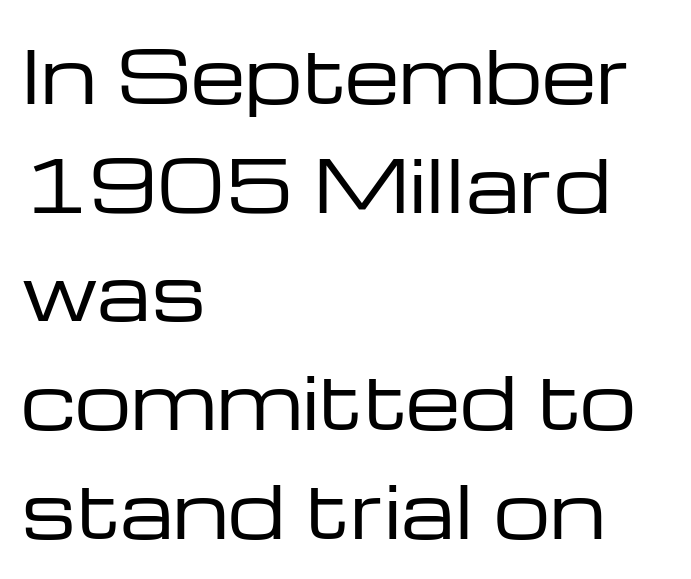
{"serif": "no", "italic": "no", "bold": "no", "weight": "regular", "width": "wide", "stroke_contrast": "low", "x_height": "medium", "monospaced": "no", "underline": "no", "align": "left", "line_spacing": "normal", "line_spacing_ratio": 1.53, "letter_spacing": "normal", "letter_spacing_em": 0.0, "glyph_px": 71}
